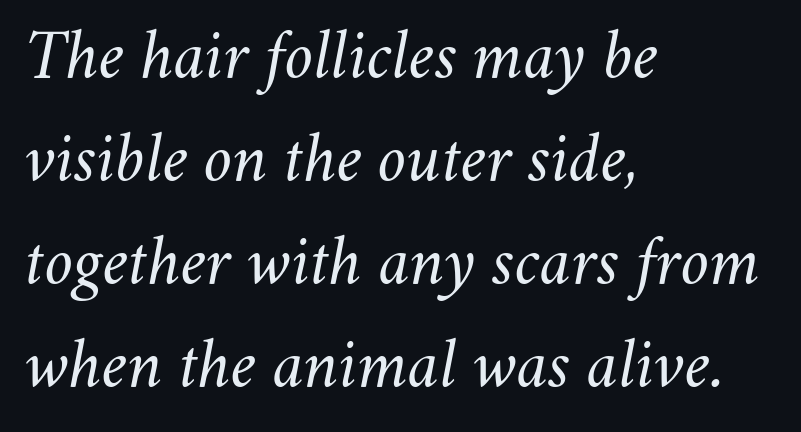
Notice how the stems are inclined rather than vertical — that's the hallmark of italics. Unmarked baselines from the first word to the last. The face looks like a standard text weight, possibly lighter. These lines are set flush left with a ragged right edge. Normally led — the rows are evenly, conventionally spaced. Words appear dense and cohesive because spacing is normal.
